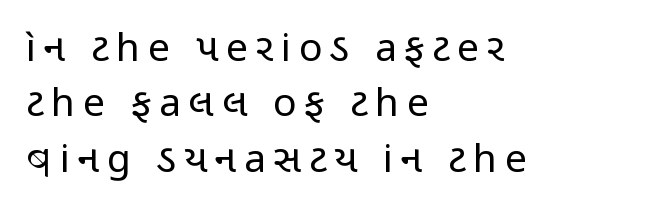
The image shows 39 px regular-weight, condensed sans-serif type, upright; set left-aligned, normal line spacing (1.42x), unusually wide letter spacing (+0.2 em), not underlined; low stroke contrast and a medium x-height.
